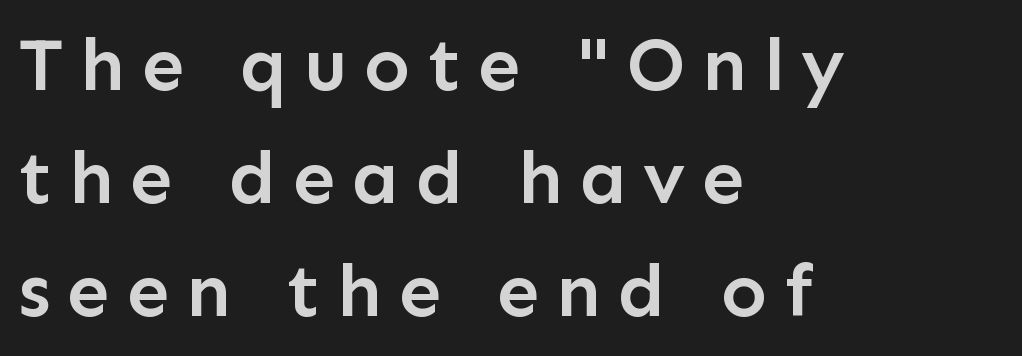
Q: Is the text bold? A: Semi-bold.
Q: Is the text italic (slanted)? A: No, it is upright.
Q: Is the typeface a serif or a sans-serif typeface? A: Sans-serif.
Q: Is the text underlined? A: No.
Q: How is the paragraph aligned? A: Left-aligned.
Q: Is the spacing between letters normal or unusually wide? A: Unusually wide.
Q: Is the spacing between lines tight, normal or loose? A: Normal.
Q: Width (condensed, normal, or wide)? A: Normal.
Q: Stroke contrast? A: Low.
Q: x-height? A: Medium.
Q: Monospaced? A: No.
